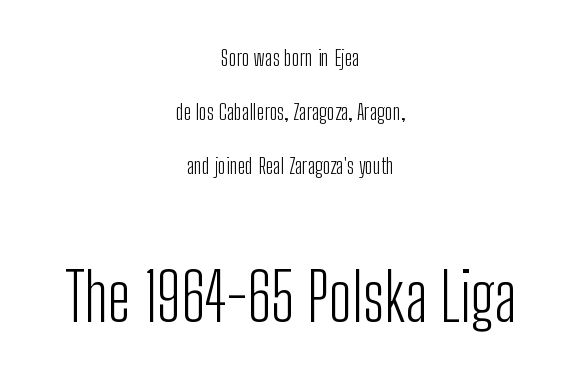
The image shows 65 px light, condensed sans-serif type, upright; set centered, loose line spacing (2.45x), normal letter spacing, not underlined; the second (bottom) block is 2.95x larger; low stroke contrast and a medium x-height.
